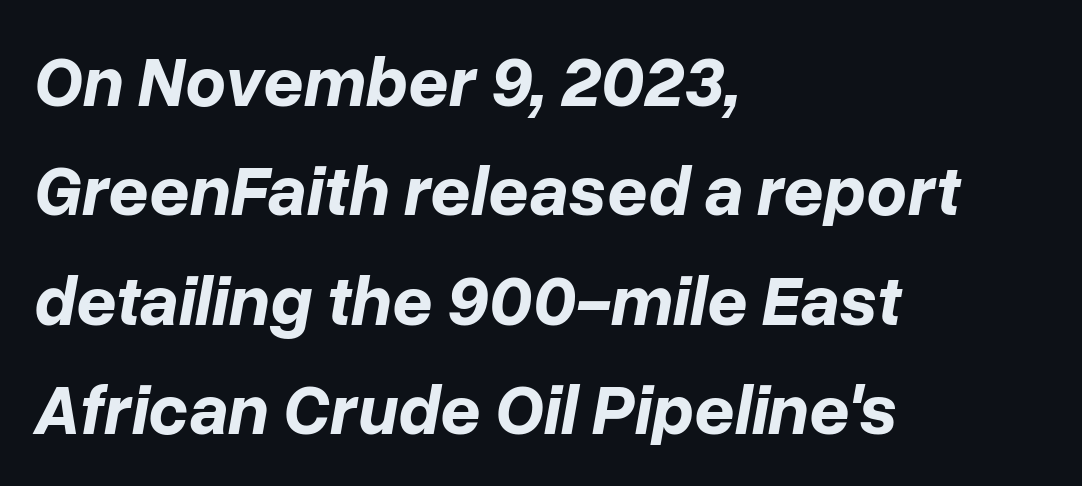
Left-aligned paragraph, ragged on the right. Spacing between characters is what you'd get straight out of the box. Honestly, the row spacing looks completely unremarkable. Every letter is thick-stroked: bold, no question.
